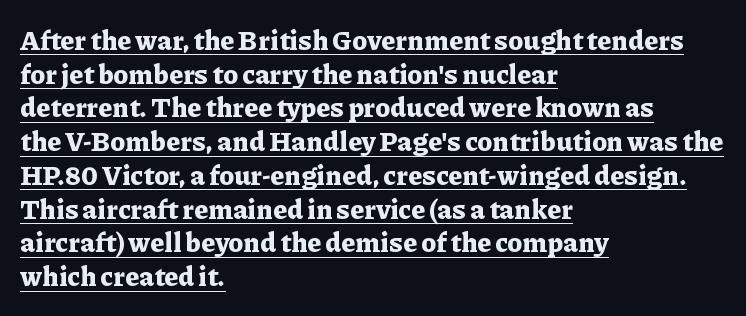
Q: Is the text bold? A: Yes.
Q: Is the text italic (slanted)? A: No, it is upright.
Q: Is the text underlined? A: Yes.
Q: How is the paragraph aligned? A: Left-aligned.
Q: Is the spacing between letters normal or unusually wide? A: Normal.
Q: Is the spacing between lines tight, normal or loose? A: Normal.
